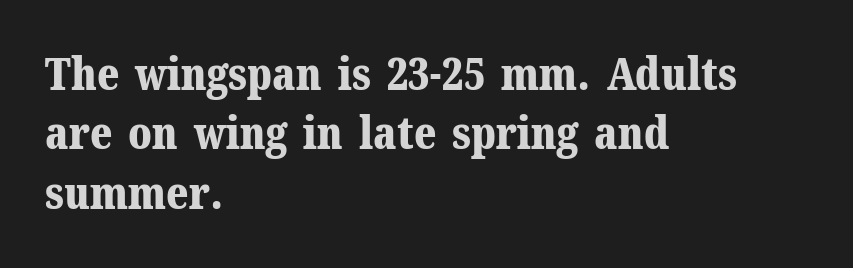
Q: Is the text bold? A: Yes.
Q: Is the text italic (slanted)? A: No, it is upright.
Q: Is the typeface a serif or a sans-serif typeface? A: Serif.
Q: Is the text underlined? A: No.
Q: How is the paragraph aligned? A: Left-aligned.
Q: Is the spacing between letters normal or unusually wide? A: Normal.
Q: Is the spacing between lines tight, normal or loose? A: Normal.
Q: Width (condensed, normal, or wide)? A: Normal.
Q: Stroke contrast? A: Medium.
Q: x-height? A: Medium.
Q: Monospaced? A: No.
